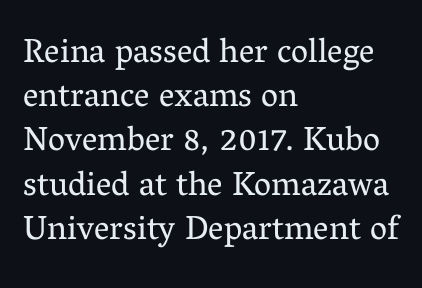
Q: Is the text bold? A: No.
Q: Is the text italic (slanted)? A: No, it is upright.
Q: Is the typeface a serif or a sans-serif typeface? A: Serif.
Q: Is the text underlined? A: No.
Q: How is the paragraph aligned? A: Left-aligned.
Q: Is the spacing between letters normal or unusually wide? A: Normal.
Q: Is the spacing between lines tight, normal or loose? A: Normal.
Q: Width (condensed, normal, or wide)? A: Normal.
Q: Stroke contrast? A: Medium.
Q: x-height? A: Medium.
Q: Monospaced? A: No.
